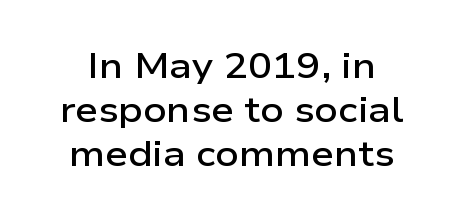
{"serif": "no", "italic": "no", "bold": "semi", "weight": "semibold", "width": "wide", "stroke_contrast": "low", "x_height": "medium", "monospaced": "no", "underline": "no", "line_spacing_ratio": 1.22, "letter_spacing": "normal", "letter_spacing_em": 0.0, "glyph_px": 36}
